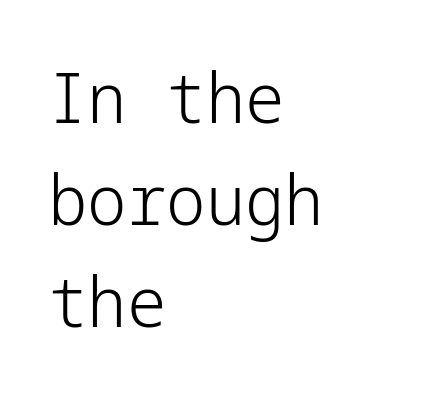
Q: Is the text bold? A: No.
Q: Is the text italic (slanted)? A: No, it is upright.
Q: Is the typeface a serif or a sans-serif typeface? A: Sans-serif.
Q: Is the text underlined? A: No.
Q: How is the paragraph aligned? A: Left-aligned.
Q: Is the spacing between letters normal or unusually wide? A: Normal.
Q: Is the spacing between lines tight, normal or loose? A: Normal.
Q: Width (condensed, normal, or wide)? A: Normal.
Q: Stroke contrast? A: Low.
Q: x-height? A: Medium.
